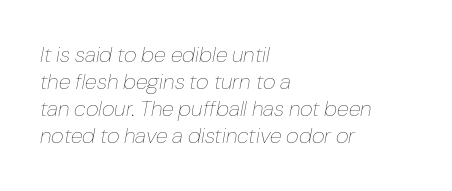
The image shows 22 px text type, italic (leaning right); set left-aligned, line spacing 1.23x, normal letter spacing, not underlined.
